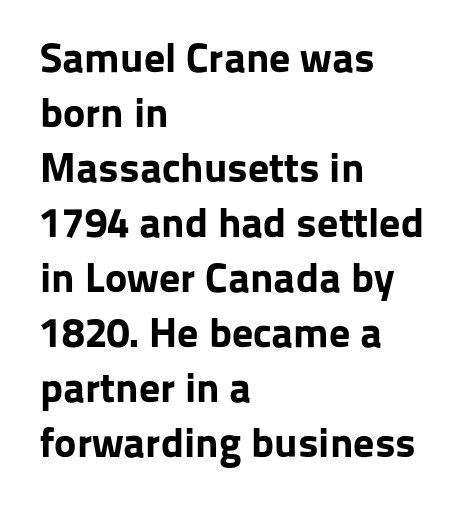
Lines of text with bare space underneath. Note the varied advance widths — an 'i' is clearly narrower than an 'm'. The face used here is rendered with its standard letterfit. The lines are quadded left.
